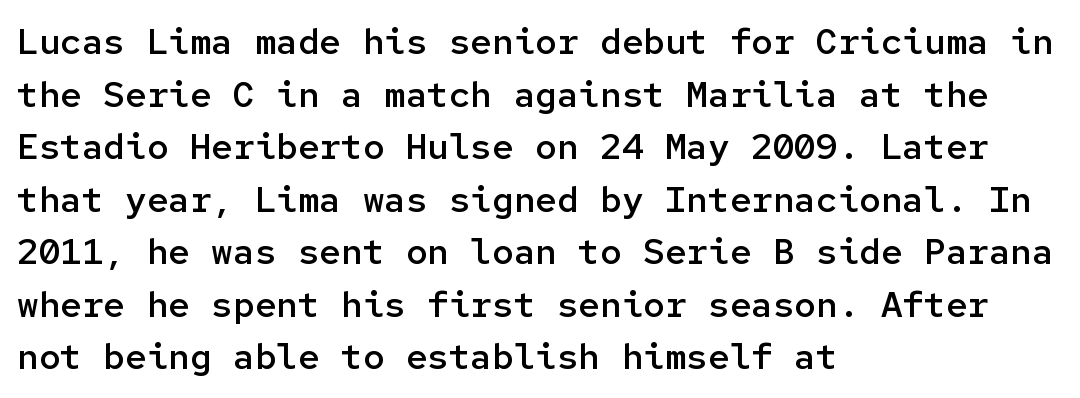
The image shows 36 px semibold sans-serif type, upright, monospaced; set left-aligned, normal line spacing (1.46x), normal letter spacing, not underlined; low stroke contrast and a medium x-height.
